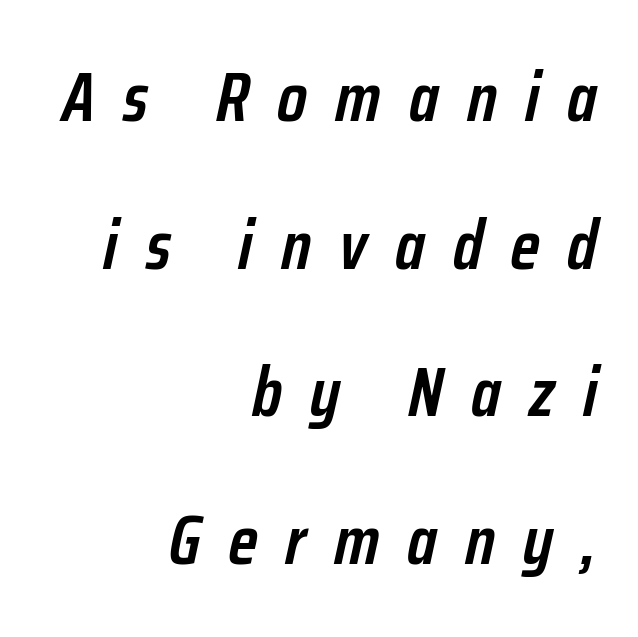
{"italic": "yes", "lean": "right", "slant_degrees": 12, "bold": "semi", "weight": "semibold", "width": "condensed", "stroke_contrast": "low", "x_height": "medium", "monospaced": "no", "underline": "no", "align": "right", "line_spacing": "loose", "line_spacing_ratio": 2.11, "letter_spacing": "wide", "letter_spacing_em": 0.4, "glyph_px": 70}
